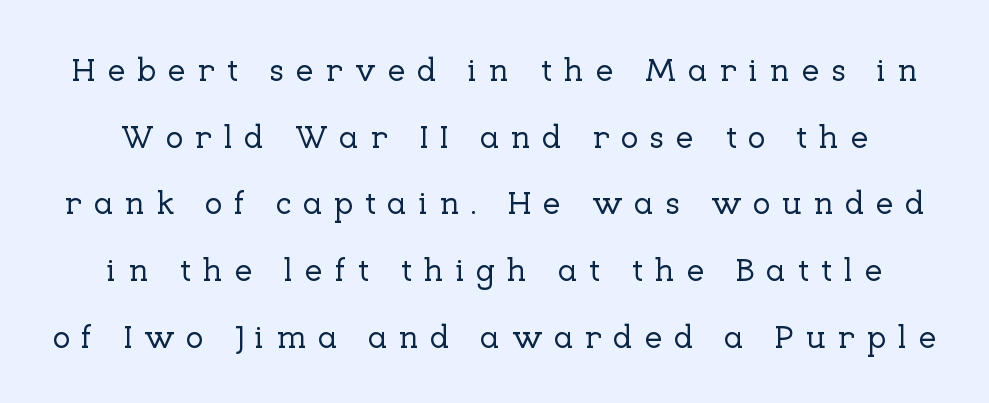
Q: Is the text italic (slanted)? A: No, it is upright.
Q: Is the typeface a serif or a sans-serif typeface? A: Serif.
Q: Is the text underlined? A: No.
Q: Is the spacing between letters normal or unusually wide? A: Unusually wide.
Q: Is the spacing between lines tight, normal or loose? A: Loose.
Q: Width (condensed, normal, or wide)? A: Normal.
Q: Stroke contrast? A: Low.
Q: x-height? A: Medium.
Q: Monospaced? A: No.
